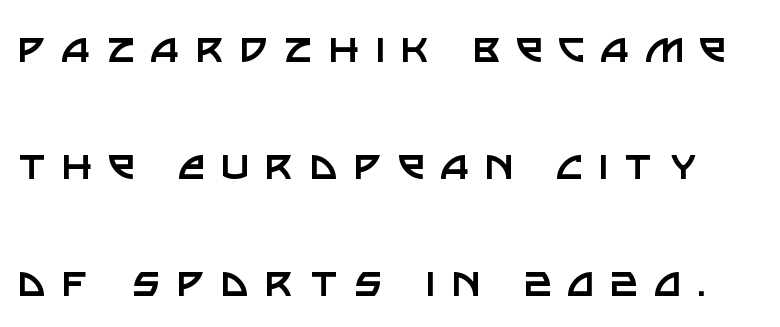
{"serif": "no", "italic": "no", "bold": "no", "weight": "regular", "width": "normal", "stroke_contrast": "low", "x_height": "large", "monospaced": "no", "underline": "no", "line_spacing": "loose", "line_spacing_ratio": 2.39, "letter_spacing": "wide", "letter_spacing_em": 0.32, "glyph_px": 49}
